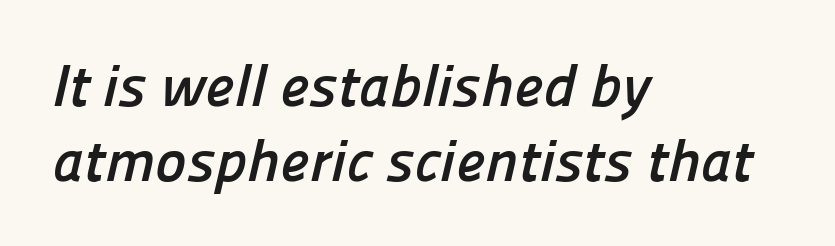
{"serif": "no", "bold": "yes", "weight": "semibold", "width": "normal", "stroke_contrast": "low", "x_height": "medium", "monospaced": "no", "underline": "no", "align": "left", "line_spacing": "normal", "line_spacing_ratio": 1.27, "letter_spacing": "normal", "letter_spacing_em": 0.0, "glyph_px": 59}
